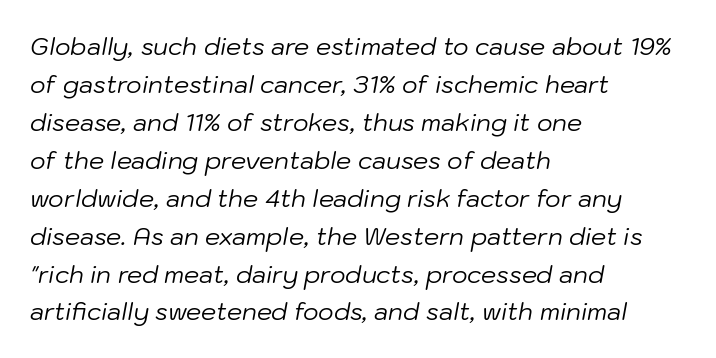
{"italic": "yes", "lean": "right", "slant_degrees": 10, "bold": "no", "underline": "no", "align": "left", "line_spacing": "normal", "line_spacing_ratio": 1.58, "letter_spacing": "normal", "letter_spacing_em": 0.0, "glyph_px": 24}
